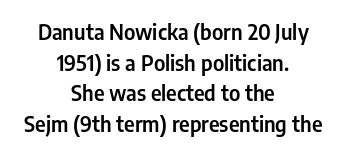
{"italic": "no", "underline": "no", "align": "center", "line_spacing": "normal", "line_spacing_ratio": 1.46, "letter_spacing": "normal", "letter_spacing_em": 0.0, "glyph_px": 21}
